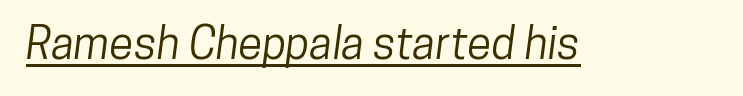
Q: Is the typeface a serif or a sans-serif typeface? A: Sans-serif.
Q: Is the text underlined? A: Yes.
Q: Is the spacing between letters normal or unusually wide? A: Normal.
Q: Width (condensed, normal, or wide)? A: Condensed.
Q: Stroke contrast? A: Low.
Q: x-height? A: Medium.
Q: Monospaced? A: No.
